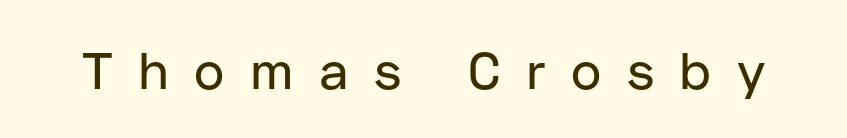
The image shows 52 px sans-serif type, upright; set unusually wide letter spacing (+0.49 em), not underlined; low stroke contrast and a medium x-height.
